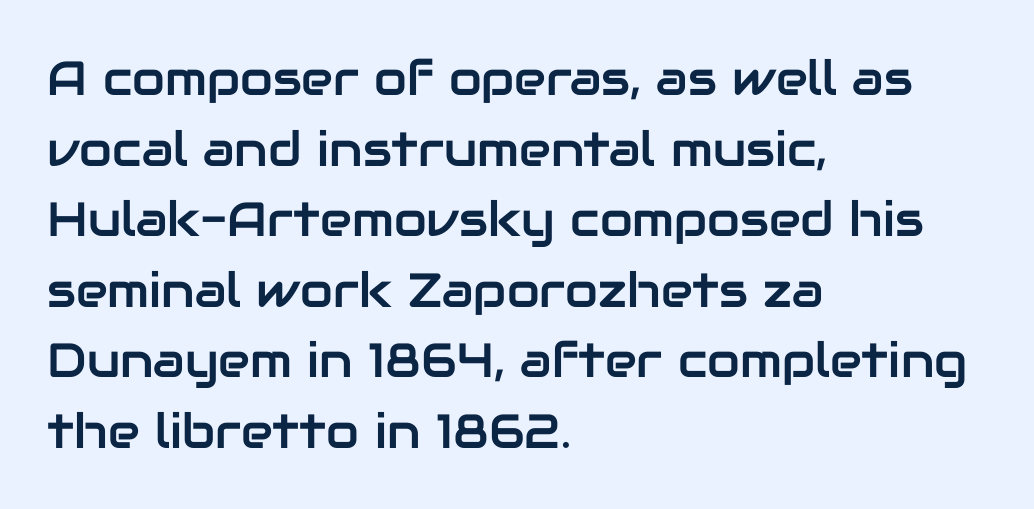
{"serif": "no", "italic": "no", "width": "normal", "stroke_contrast": "low", "x_height": "medium", "monospaced": "no", "underline": "no", "align": "left", "line_spacing": "normal", "line_spacing_ratio": 1.47, "letter_spacing": "normal", "letter_spacing_em": 0.0, "glyph_px": 48}
